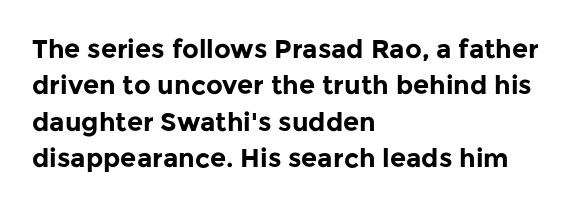
The image shows 26 px bold type, upright; set left-aligned, normal line spacing (1.4x), normal letter spacing, not underlined.
